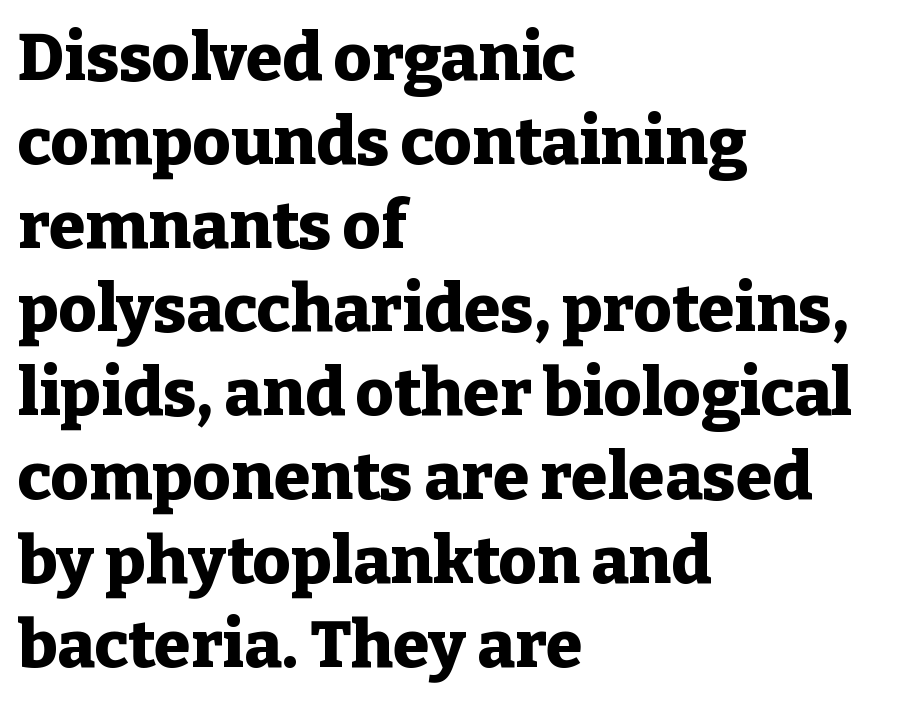
{"serif": "yes", "italic": "no", "bold": "yes", "weight": "heavy", "width": "normal", "stroke_contrast": "low", "x_height": "medium", "monospaced": "no", "underline": "no", "align": "left", "line_spacing": "normal", "line_spacing_ratio": 1.27, "letter_spacing": "normal", "letter_spacing_em": 0.0, "glyph_px": 66}
